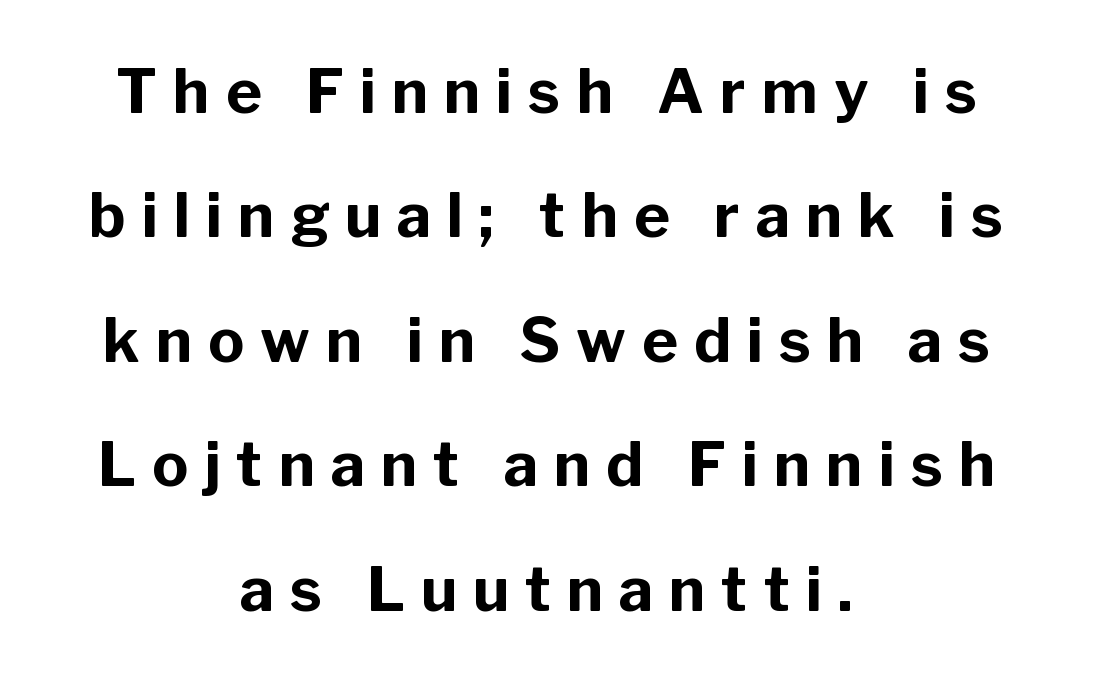
{"serif": "no", "italic": "no", "bold": "yes", "weight": "bold", "width": "normal", "stroke_contrast": "low", "x_height": "medium", "monospaced": "no", "underline": "no", "align": "center", "line_spacing": "loose", "line_spacing_ratio": 2.04, "letter_spacing": "wide", "letter_spacing_em": 0.26, "glyph_px": 61}
